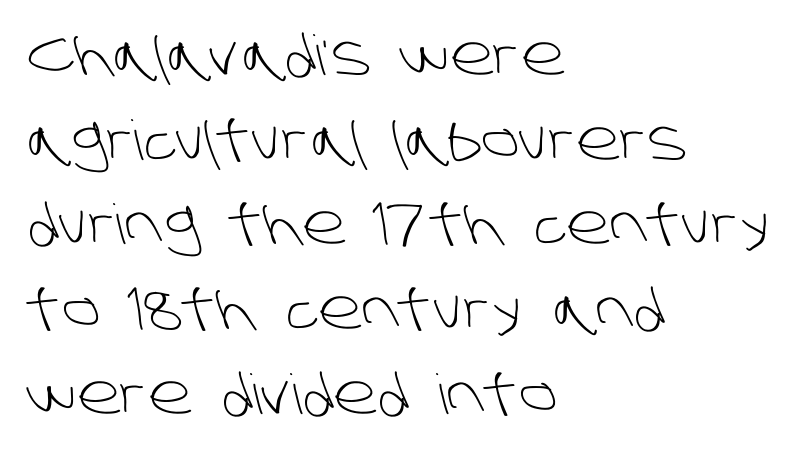
{"serif": "no", "bold": "no", "weight": "light", "width": "normal", "stroke_contrast": "low", "x_height": "large", "monospaced": "no", "underline": "no", "align": "left", "line_spacing": "normal", "line_spacing_ratio": 1.54, "letter_spacing": "normal", "letter_spacing_em": 0.0, "glyph_px": 55}
